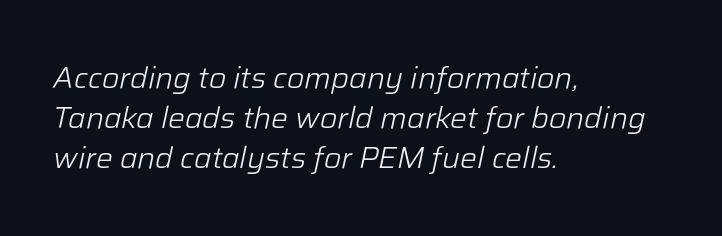
{"italic": "yes", "lean": "right", "slant_degrees": 12, "bold": "no", "weight": "light", "width": "normal", "stroke_contrast": "low", "x_height": "medium", "monospaced": "no", "underline": "no", "align": "left", "line_spacing": "normal", "line_spacing_ratio": 1.34, "letter_spacing": "normal", "letter_spacing_em": 0.0, "glyph_px": 30}
